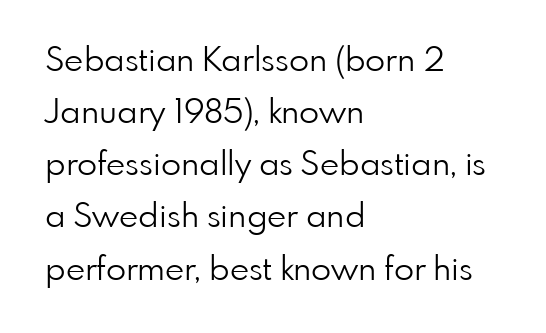
The image shows 33 px light sans-serif type, upright; set left-aligned, normal line spacing (1.58x), normal letter spacing, not underlined; low stroke contrast and a small x-height.
